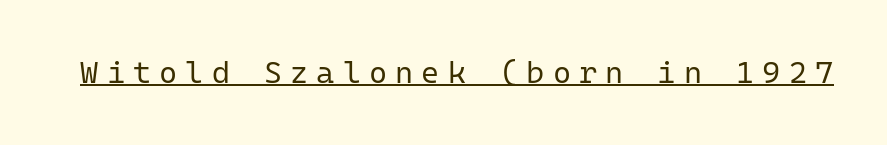
The image shows 31 px regular-weight sans-serif type, upright, monospaced; set unusually wide letter spacing (+0.26 em), underlined; low stroke contrast and a medium x-height.
